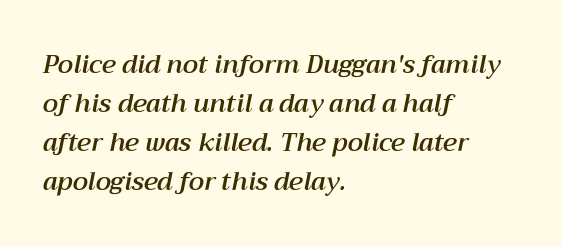
{"italic": "yes", "lean": "right", "slant_degrees": 12, "underline": "no", "align": "left", "line_spacing": "normal", "line_spacing_ratio": 1.56, "letter_spacing": "normal", "letter_spacing_em": 0.0, "glyph_px": 25}
